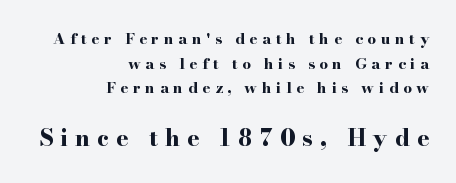
Typesetter's note — lower block bumped up in size, upper block left smaller. In terms of leading, this rendering sits right in the middle. Type without underlining. The text block is weighted toward the right margin, trailing off unevenly leftward.
